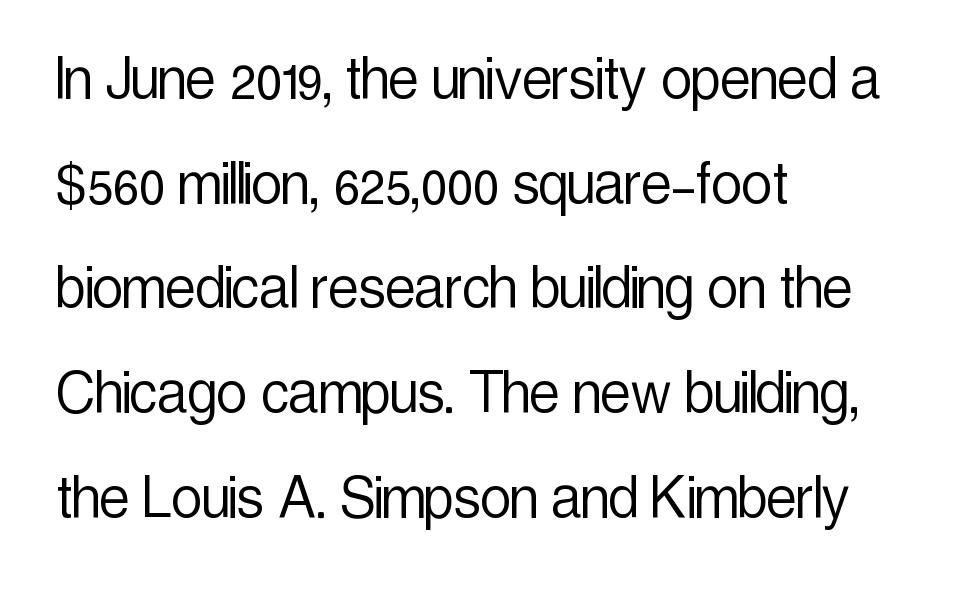
{"serif": "no", "italic": "no", "bold": "no", "weight": "light", "width": "condensed", "x_height": "medium", "monospaced": "no", "underline": "no", "align": "left", "line_spacing": "normal", "line_spacing_ratio": 1.54, "letter_spacing": "normal", "letter_spacing_em": 0.0, "glyph_px": 68}
